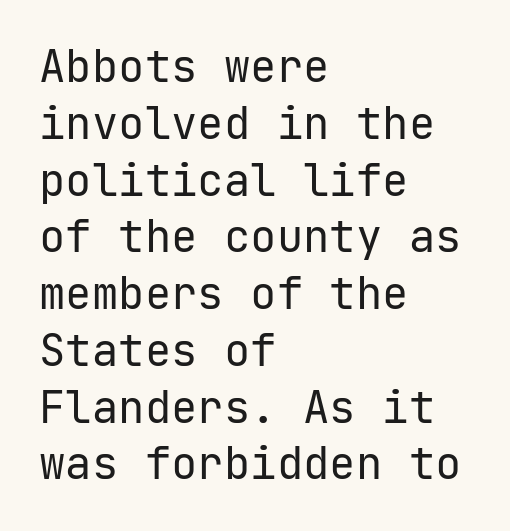
Q: Is the text bold? A: No.
Q: Is the text italic (slanted)? A: No, it is upright.
Q: Is the typeface a serif or a sans-serif typeface? A: Sans-serif.
Q: Is the text underlined? A: No.
Q: How is the paragraph aligned? A: Left-aligned.
Q: Is the spacing between letters normal or unusually wide? A: Normal.
Q: Is the spacing between lines tight, normal or loose? A: Normal.
Q: Width (condensed, normal, or wide)? A: Normal.
Q: Stroke contrast? A: Low.
Q: x-height? A: Medium.
Q: Monospaced? A: Yes.
